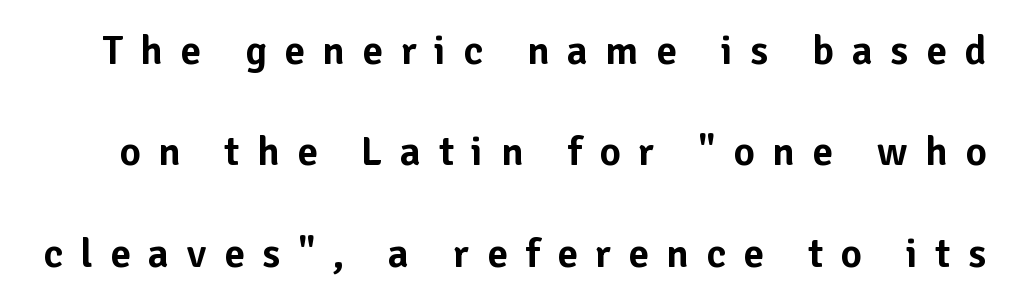
The image shows 41 px sans-serif type, upright; set loose line spacing (2.47x), unusually wide letter spacing (+0.43 em), not underlined; low stroke contrast and a medium x-height.
